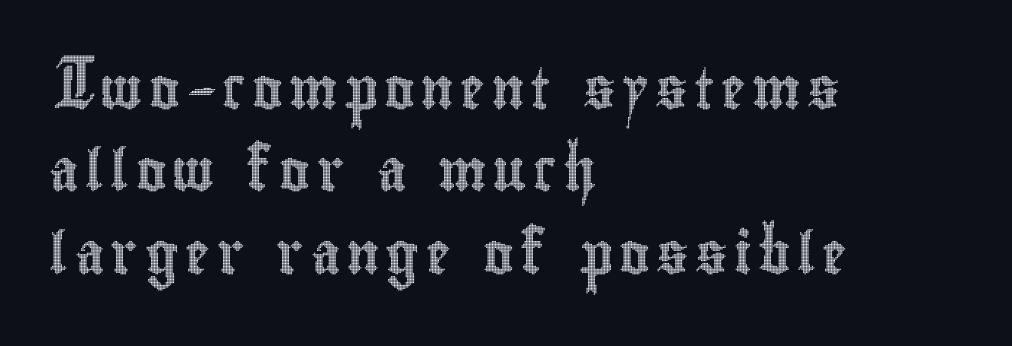
Q: Is the text italic (slanted)? A: No, it is upright.
Q: Is the text underlined? A: No.
Q: How is the paragraph aligned? A: Left-aligned.
Q: Is the spacing between lines tight, normal or loose? A: Loose.
Q: Width (condensed, normal, or wide)? A: Condensed.
Q: x-height? A: Small.
Q: Monospaced? A: No.
